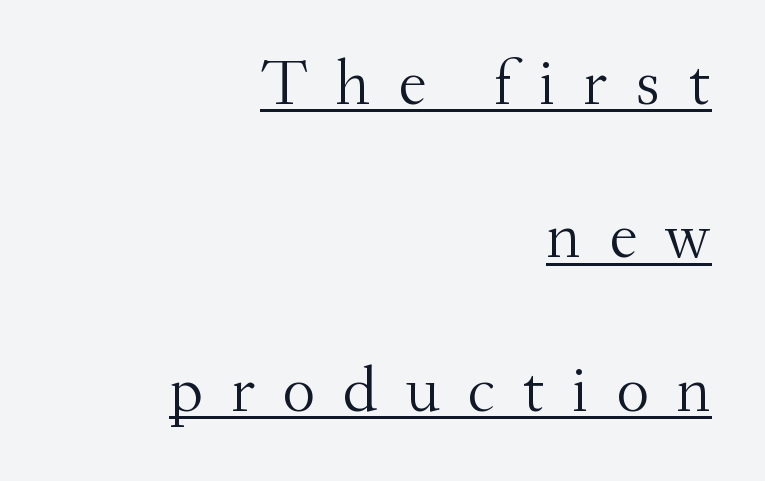
Q: Is the text bold? A: No.
Q: Is the text italic (slanted)? A: No, it is upright.
Q: Is the typeface a serif or a sans-serif typeface? A: Serif.
Q: Is the text underlined? A: Yes.
Q: How is the paragraph aligned? A: Right-aligned.
Q: Is the spacing between letters normal or unusually wide? A: Unusually wide.
Q: Is the spacing between lines tight, normal or loose? A: Loose.
Q: Width (condensed, normal, or wide)? A: Normal.
Q: Stroke contrast? A: Medium.
Q: x-height? A: Small.
Q: Monospaced? A: No.
